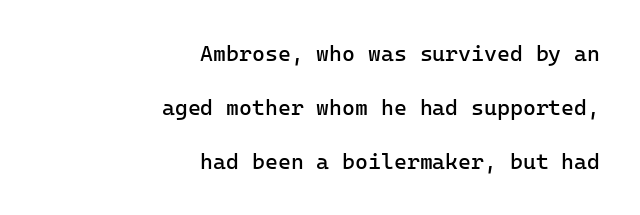
The image shows 22 px text type, upright; set right-aligned, loose line spacing (2.45x), normal letter spacing, not underlined.
